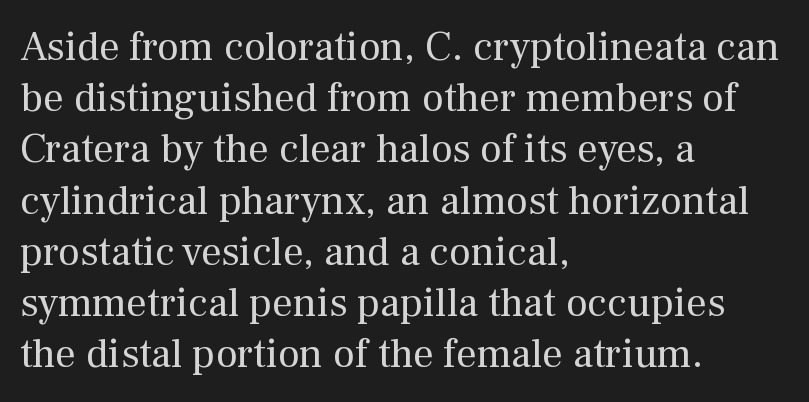
The image shows 41 px regular-weight serif type, upright; set left-aligned, normal line spacing (1.25x), normal letter spacing, not underlined; medium stroke contrast and a medium x-height.
